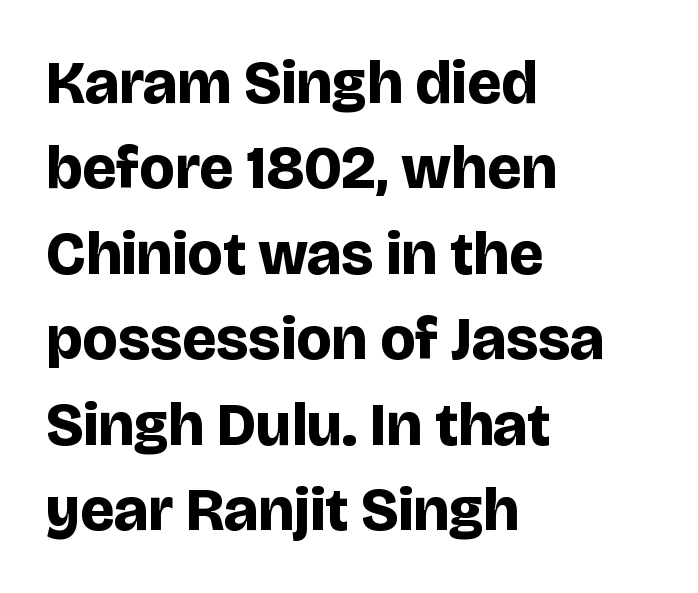
The image shows 61 px bold sans-serif type, upright; set left-aligned, normal line spacing (1.4x), normal letter spacing, not underlined; low stroke contrast and a large x-height.
